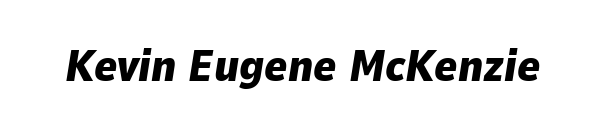
{"italic": "yes", "lean": "right", "slant_degrees": 9, "bold": "yes", "weight": "heavy", "width": "normal", "stroke_contrast": "low", "x_height": "medium", "monospaced": "no", "underline": "no", "letter_spacing": "normal", "letter_spacing_em": 0.0, "glyph_px": 44}
